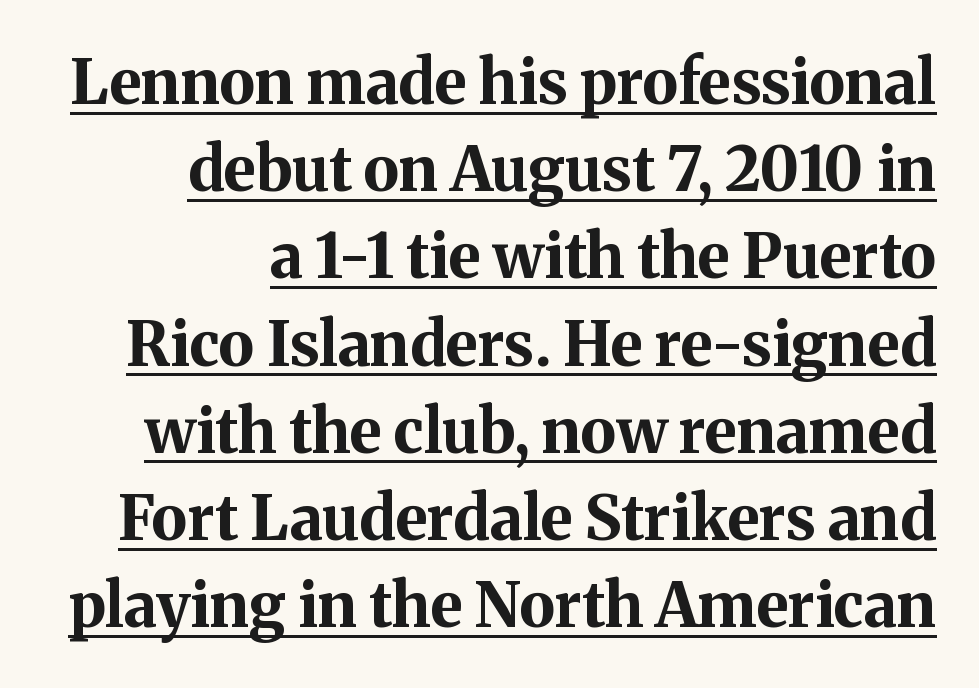
{"serif": "yes", "italic": "no", "bold": "yes", "weight": "bold", "width": "normal", "stroke_contrast": "medium", "x_height": "medium", "monospaced": "no", "underline": "yes", "align": "right", "line_spacing": "normal", "line_spacing_ratio": 1.43, "letter_spacing": "normal", "letter_spacing_em": 0.0, "glyph_px": 61}
